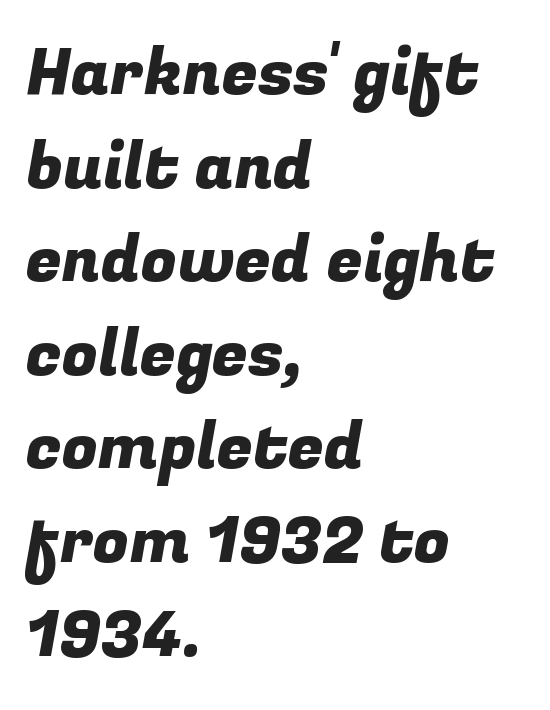
Q: Is the typeface a serif or a sans-serif typeface? A: Sans-serif.
Q: Is the text underlined? A: No.
Q: How is the paragraph aligned? A: Left-aligned.
Q: Is the spacing between letters normal or unusually wide? A: Normal.
Q: Is the spacing between lines tight, normal or loose? A: Normal.
Q: Width (condensed, normal, or wide)? A: Normal.
Q: Stroke contrast? A: Low.
Q: x-height? A: Medium.
Q: Monospaced? A: No.
